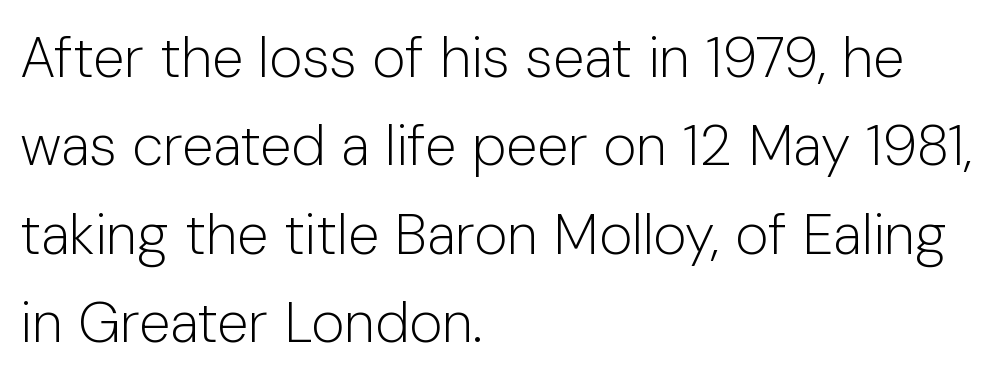
The image shows 57 px light sans-serif type, upright; set left-aligned, normal line spacing (1.55x), normal letter spacing, not underlined; low stroke contrast and a medium x-height.
